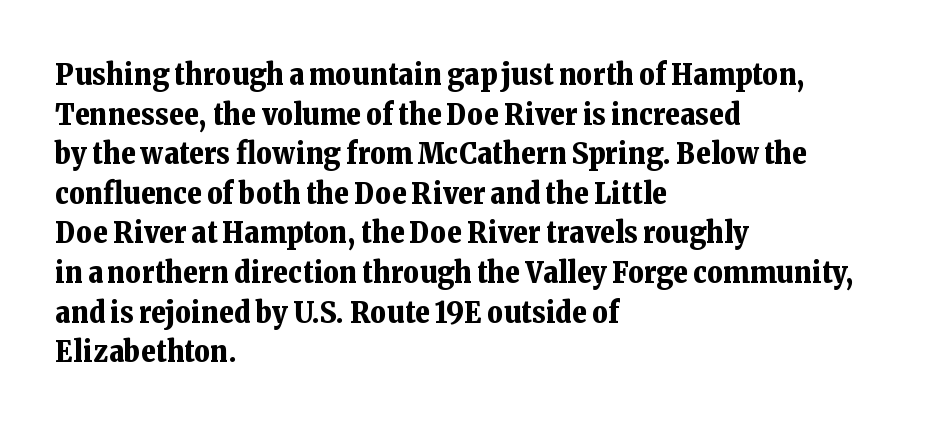
Q: Is the text bold? A: Yes.
Q: Is the text italic (slanted)? A: No, it is upright.
Q: Is the typeface a serif or a sans-serif typeface? A: Serif.
Q: Is the text underlined? A: No.
Q: How is the paragraph aligned? A: Left-aligned.
Q: Is the spacing between letters normal or unusually wide? A: Normal.
Q: Is the spacing between lines tight, normal or loose? A: Normal.
Q: Width (condensed, normal, or wide)? A: Normal.
Q: Stroke contrast? A: Low.
Q: x-height? A: Medium.
Q: Monospaced? A: No.
